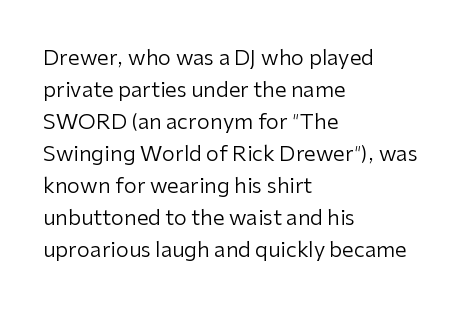
Vertical strokes here are truly vertical. The paragraph has a hard left edge and a soft right edge. The rendering uses a moderate line-height, typical for paragraphs. The cut favours lightness, reaching ordinary text weight at its darkest.
